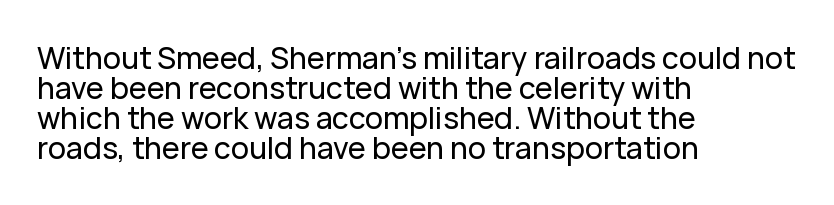
The image shows 30 px sans-serif type, upright; set left-aligned, tight line spacing (1.0x), normal letter spacing, not underlined; low stroke contrast and a medium x-height.
